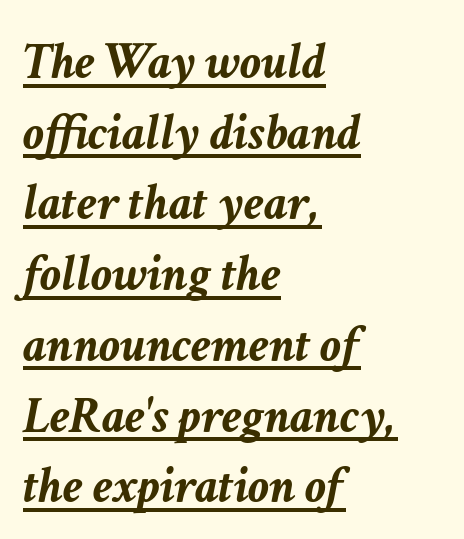
The image shows 52 px semibold type, italic (leaning right); set left-aligned, normal line spacing (1.36x), normal letter spacing, underlined; low stroke contrast and a medium x-height.
